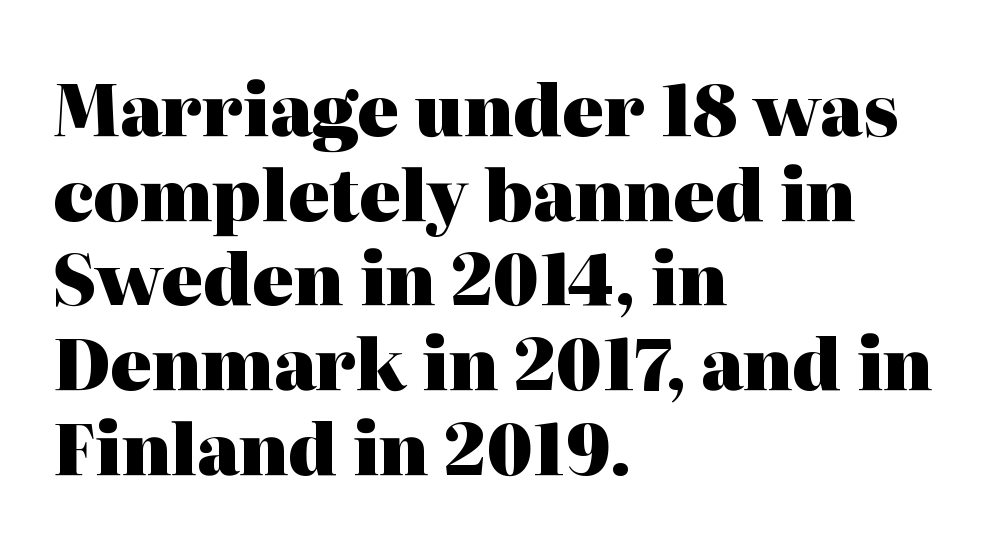
Nobody touched the tracking dial on this one. Every row of glyphs begins at an identical x-position on the left. The face used here is seriffed, in the tradition of book romans. The strokes are fattened all the way to bold. Looks like regular typesetting: each glyph gets only the width it needs.
